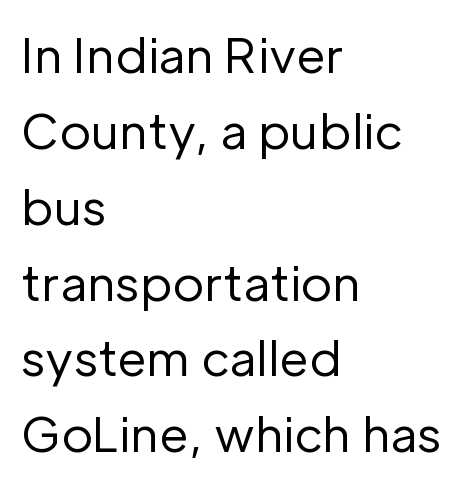
{"serif": "no", "italic": "no", "bold": "no", "weight": "regular", "width": "normal", "stroke_contrast": "low", "x_height": "medium", "monospaced": "no", "underline": "no", "align": "left", "line_spacing": "normal", "line_spacing_ratio": 1.58, "letter_spacing": "normal", "letter_spacing_em": 0.0, "glyph_px": 48}
